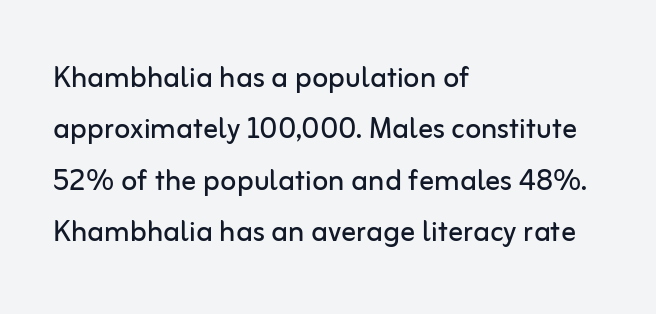
Q: Is the text bold? A: No.
Q: Is the text italic (slanted)? A: No, it is upright.
Q: Is the typeface a serif or a sans-serif typeface? A: Sans-serif.
Q: Is the text underlined? A: No.
Q: How is the paragraph aligned? A: Left-aligned.
Q: Is the spacing between letters normal or unusually wide? A: Normal.
Q: Is the spacing between lines tight, normal or loose? A: Normal.
Q: Width (condensed, normal, or wide)? A: Normal.
Q: Stroke contrast? A: Low.
Q: x-height? A: Medium.
Q: Monospaced? A: No.
